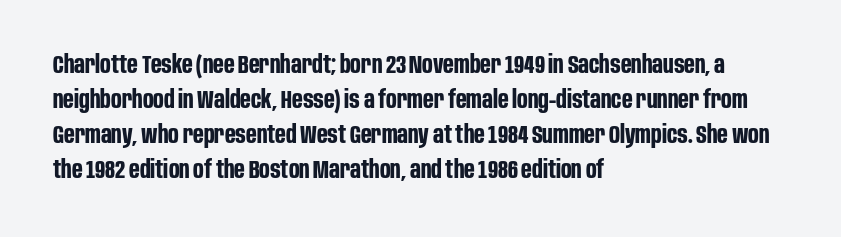
The image shows 25 px bold type, upright; set left-aligned, normal line spacing (1.4x), normal letter spacing, not underlined.
